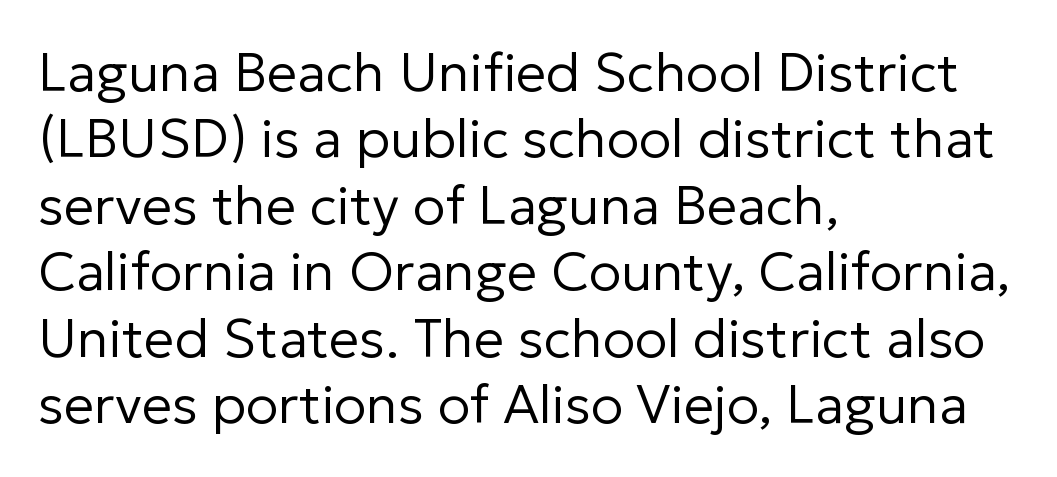
{"serif": "no", "italic": "no", "bold": "no", "weight": "regular", "width": "normal", "stroke_contrast": "low", "x_height": "medium", "monospaced": "no", "underline": "no", "align": "left", "line_spacing_ratio": 1.23, "letter_spacing": "normal", "letter_spacing_em": 0.0, "glyph_px": 54}
